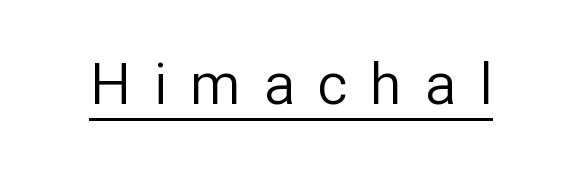
The axis of the letterforms is exactly vertical. The strokes are not fattened; the text isn't bold. The horizontal fit of the characters is loose and conspicuously gappy. Think of a printed novel: that variable character pitch is what you see here. Regarding serifs, this sample does without them. Underlined type.
